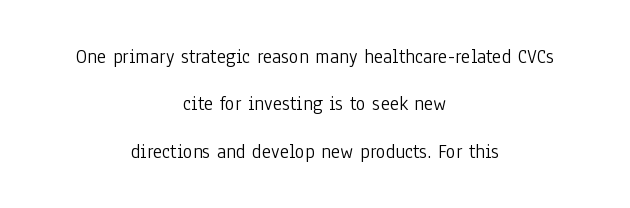
Q: Is the text bold? A: No.
Q: Is the text italic (slanted)? A: No, it is upright.
Q: Is the text underlined? A: No.
Q: How is the paragraph aligned? A: Centered.
Q: Is the spacing between letters normal or unusually wide? A: Normal.
Q: Is the spacing between lines tight, normal or loose? A: Loose.
